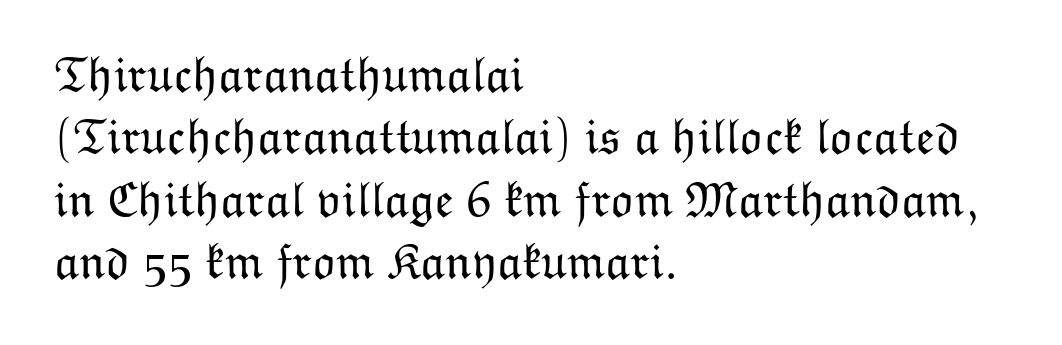
Q: Is the text bold? A: No.
Q: Is the text italic (slanted)? A: No, it is upright.
Q: Is the text underlined? A: No.
Q: How is the paragraph aligned? A: Left-aligned.
Q: Is the spacing between letters normal or unusually wide? A: Normal.
Q: Is the spacing between lines tight, normal or loose? A: Normal.
Q: Width (condensed, normal, or wide)? A: Normal.
Q: Stroke contrast? A: Low.
Q: x-height? A: Medium.
Q: Monospaced? A: No.
